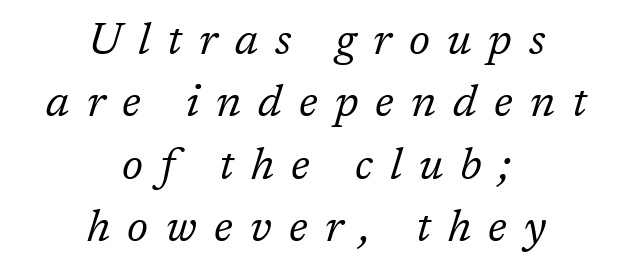
{"serif": "yes", "italic": "yes", "lean": "right", "slant_degrees": 17, "bold": "no", "weight": "regular", "width": "normal", "stroke_contrast": "low", "x_height": "medium", "monospaced": "no", "underline": "no", "align": "center", "line_spacing": "normal", "line_spacing_ratio": 1.42, "letter_spacing": "wide", "letter_spacing_em": 0.39, "glyph_px": 44}
